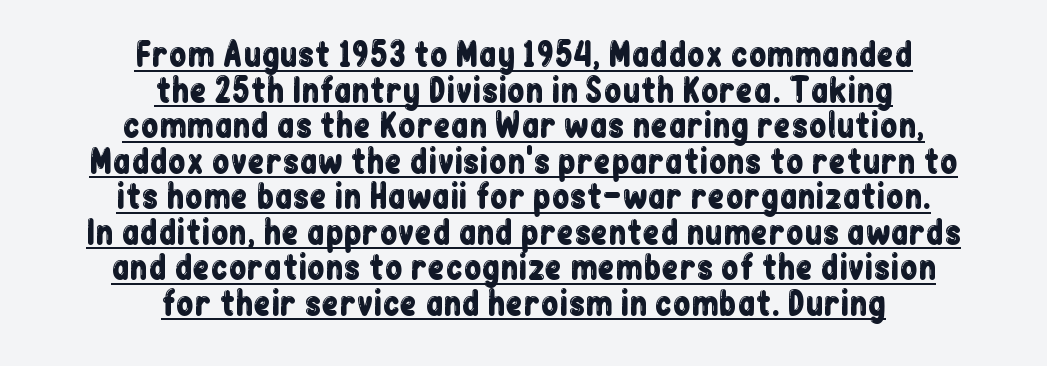
What stands out about the letter spacing? Nothing — it is the standard amount. Has an underline been added? It has. The line-height multiplier appears low, near solid setting. Typographically, this falls in the sans-serif category.
